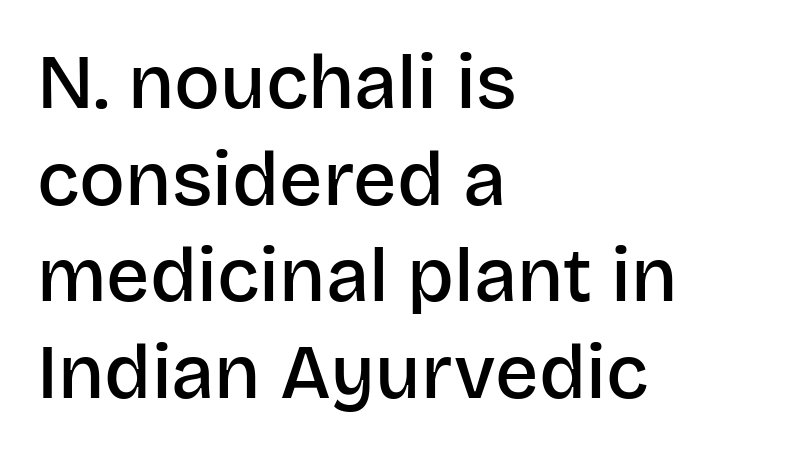
{"serif": "no", "italic": "no", "bold": "semi", "weight": "semibold", "width": "normal", "stroke_contrast": "low", "x_height": "large", "monospaced": "no", "underline": "no", "align": "left", "line_spacing": "normal", "line_spacing_ratio": 1.27, "letter_spacing": "normal", "letter_spacing_em": 0.0, "glyph_px": 76}
